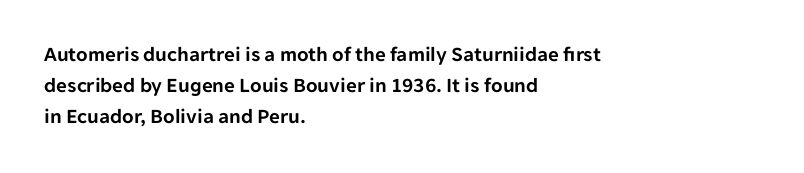
There is no visible air inserted between adjacent glyphs. Alignment: flush left. The words here are not underlined. The axis of the letterforms is exactly vertical. The designer left line spacing at the default.
